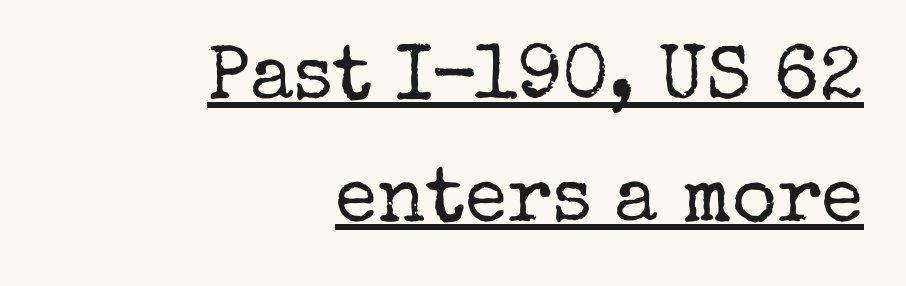
{"serif": "yes", "italic": "no", "bold": "no", "weight": "regular", "width": "normal", "stroke_contrast": "low", "x_height": "medium", "monospaced": "no", "underline": "yes", "align": "right", "line_spacing": "normal", "line_spacing_ratio": 1.58, "letter_spacing": "normal", "letter_spacing_em": 0.0, "glyph_px": 77}
